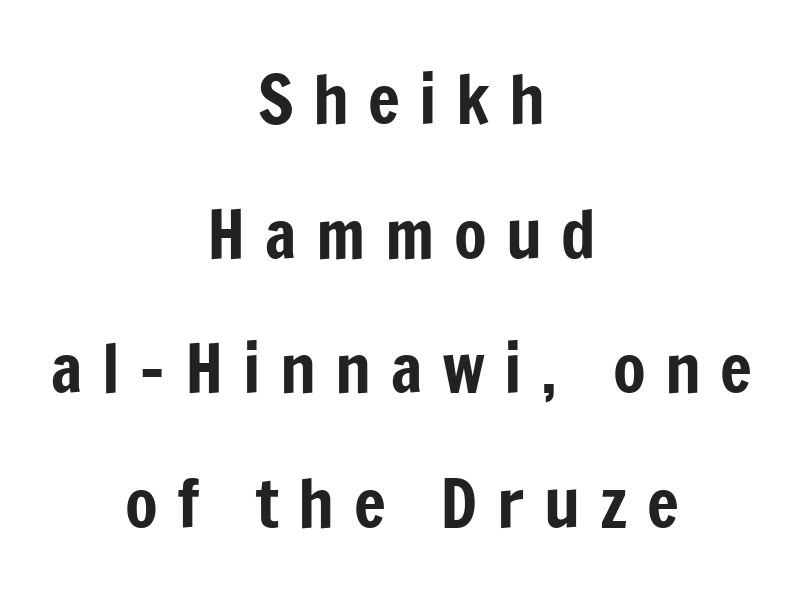
The face used here is proportionally spaced, like ordinary book or web type. Is the letter spacing exaggerated? Yes — the characters are pushed far apart. Just letters on the line, the space beneath them empty. The setting favours the middle, as headings and verse often do. The glyphs in this specimen are sans serif.
